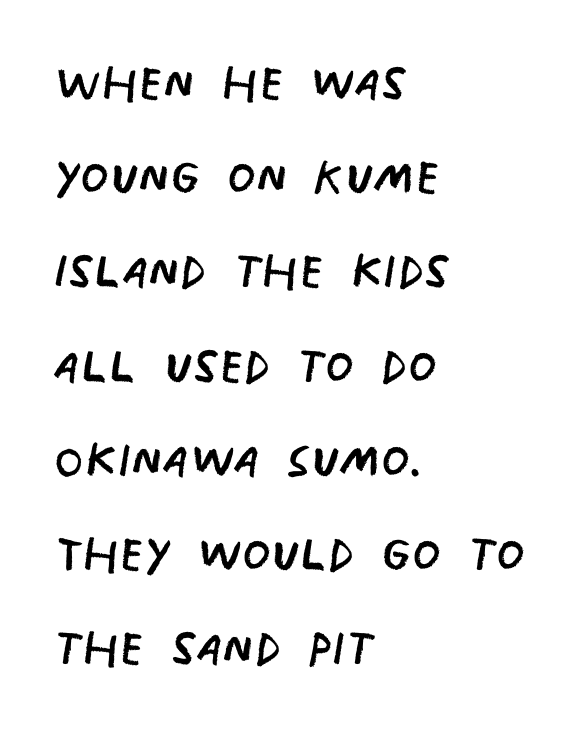
The image shows 65 px regular-weight, condensed sans-serif type; set left-aligned, normal line spacing (1.45x), normal letter spacing, not underlined; low stroke contrast and a large x-height.
